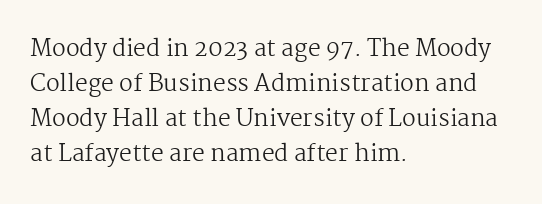
The image shows 23 px text type, upright; set left-aligned, normal line spacing (1.52x), normal letter spacing, not underlined.
